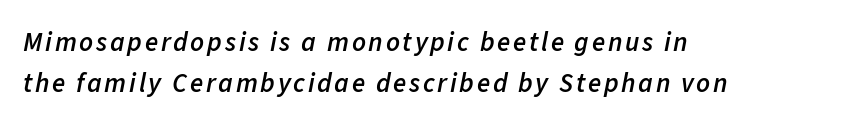
The image shows 27 px text type, italic (leaning right); set left-aligned, normal line spacing (1.53x), not underlined.
